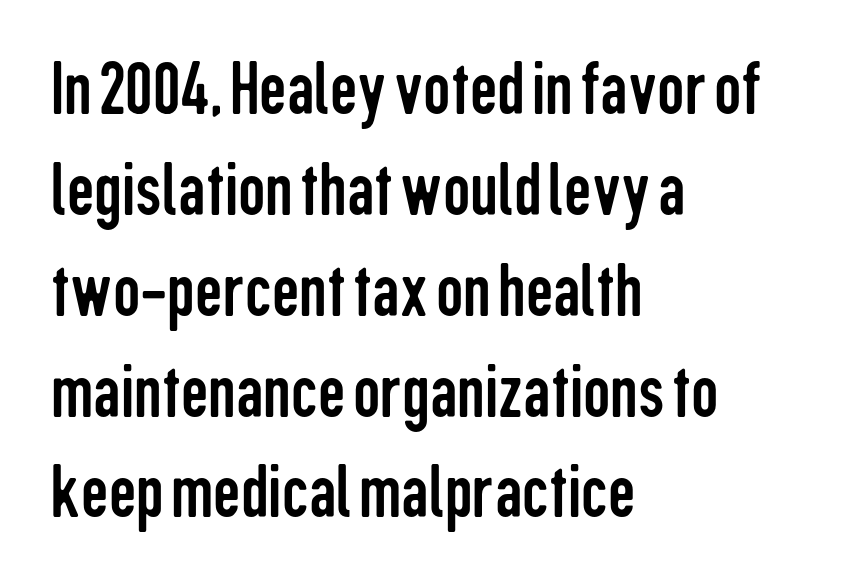
{"serif": "no", "italic": "no", "bold": "no", "weight": "regular", "width": "condensed", "stroke_contrast": "low", "x_height": "medium", "monospaced": "no", "underline": "no", "align": "left", "line_spacing": "normal", "line_spacing_ratio": 1.31, "letter_spacing": "normal", "letter_spacing_em": 0.0, "glyph_px": 77}
